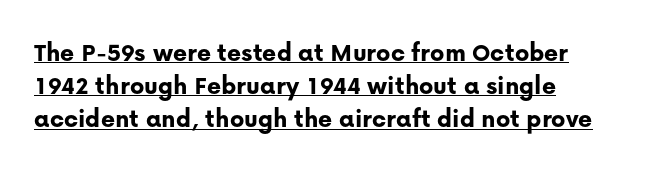
Q: Is the text bold? A: Yes.
Q: Is the text italic (slanted)? A: No, it is upright.
Q: Is the text underlined? A: Yes.
Q: How is the paragraph aligned? A: Left-aligned.
Q: Is the spacing between letters normal or unusually wide? A: Normal.
